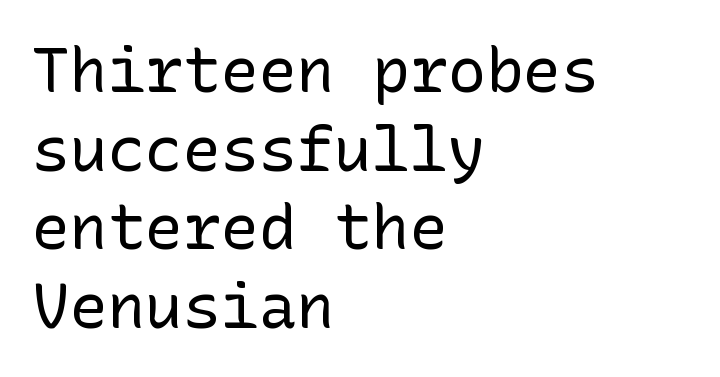
The image shows 63 px regular-weight sans-serif type, upright; set left-aligned, normal line spacing (1.25x), normal letter spacing, not underlined; low stroke contrast and a medium x-height.
